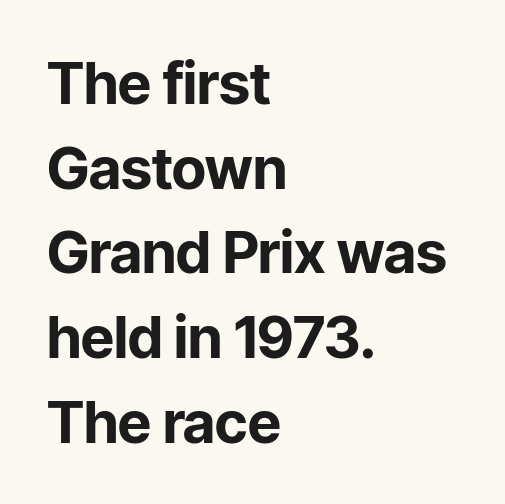
Unmarked baselines from the first word to the last. The line texture is even and compact thanks to regular tracking. In terms of leading, this rendering sits right in the middle. Varying glyph widths throughout — classic text-font behaviour. This is roman type, the default non-slanted kind.
